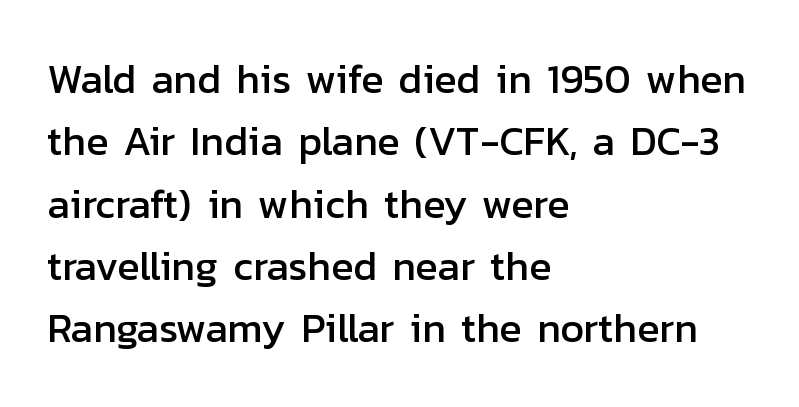
Q: Is the text italic (slanted)? A: No, it is upright.
Q: Is the typeface a serif or a sans-serif typeface? A: Sans-serif.
Q: Is the text underlined? A: No.
Q: How is the paragraph aligned? A: Left-aligned.
Q: Is the spacing between letters normal or unusually wide? A: Normal.
Q: Is the spacing between lines tight, normal or loose? A: Normal.
Q: Width (condensed, normal, or wide)? A: Normal.
Q: Stroke contrast? A: Low.
Q: x-height? A: Medium.
Q: Monospaced? A: No.
